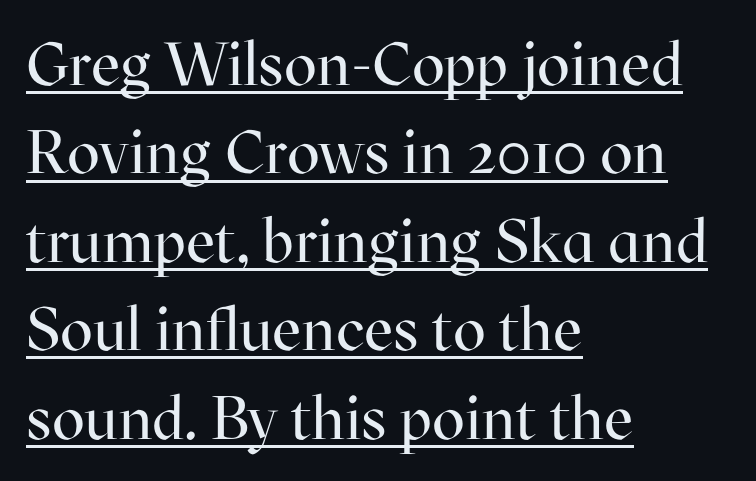
Q: Is the text bold? A: No.
Q: Is the text italic (slanted)? A: No, it is upright.
Q: Is the typeface a serif or a sans-serif typeface? A: Serif.
Q: Is the text underlined? A: Yes.
Q: How is the paragraph aligned? A: Left-aligned.
Q: Is the spacing between letters normal or unusually wide? A: Normal.
Q: Is the spacing between lines tight, normal or loose? A: Normal.
Q: Width (condensed, normal, or wide)? A: Normal.
Q: Stroke contrast? A: High.
Q: x-height? A: Medium.
Q: Monospaced? A: No.
